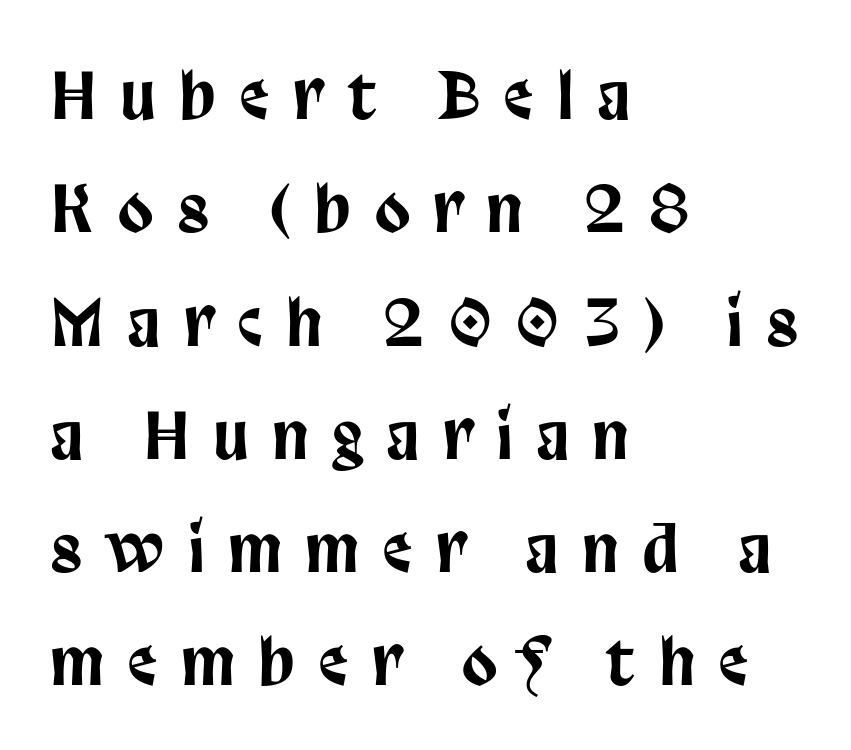
The passage is arranged the way most books set body copy — flush left. These lines have a slow, spaced-out rhythm from letter to letter. Descender tails drop into unmarked territory. Posture: straight, roman, zero tilt. Character widths vary here, with narrow letters taking less room than wide ones. The typeface chosen for these lines omits serifs.
